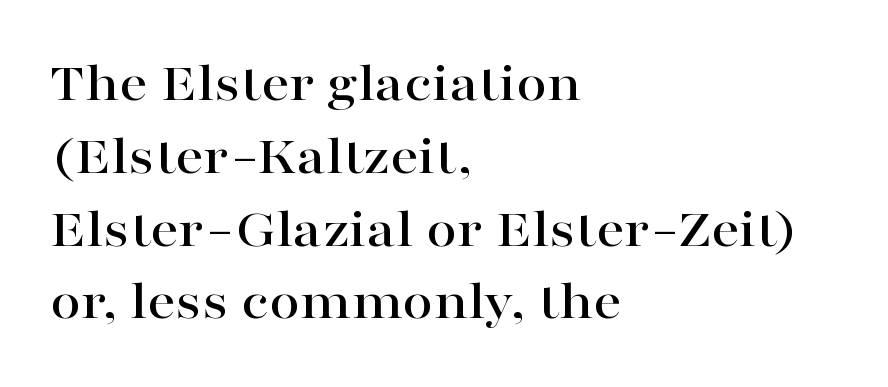
The image shows 56 px wide serif type, upright; set left-aligned, normal line spacing (1.3x), normal letter spacing, not underlined; high stroke contrast and a medium x-height.
